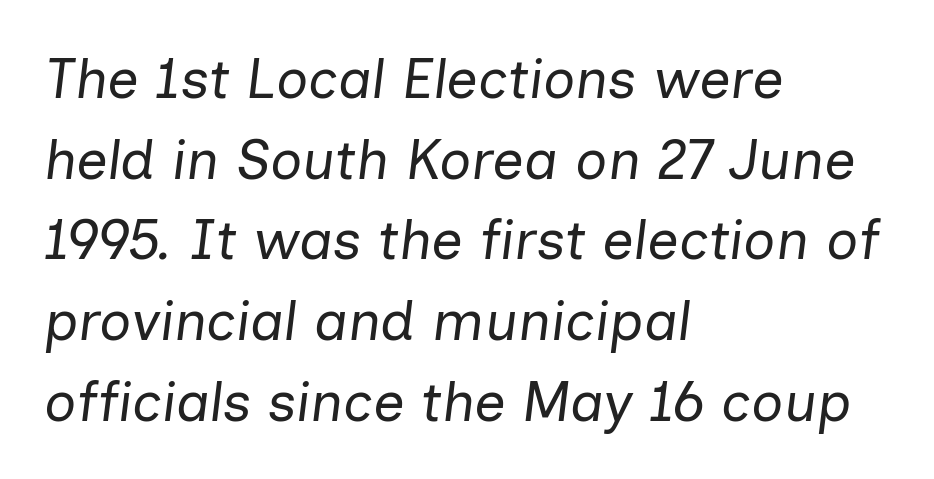
Q: Is the text bold? A: No.
Q: Is the text italic (slanted)? A: Yes, it leans right by about 7 degrees.
Q: Is the text underlined? A: No.
Q: How is the paragraph aligned? A: Left-aligned.
Q: Is the spacing between letters normal or unusually wide? A: Normal.
Q: Is the spacing between lines tight, normal or loose? A: Normal.
Q: Width (condensed, normal, or wide)? A: Normal.
Q: Stroke contrast? A: Low.
Q: x-height? A: Medium.
Q: Monospaced? A: No.
